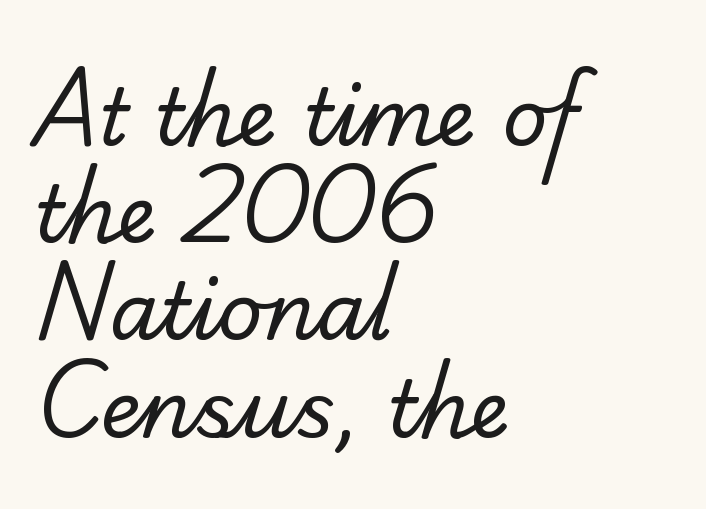
The image shows 79 px regular-weight serif type; set left-aligned, line spacing 1.23x, normal letter spacing, not underlined; low stroke contrast and a small x-height.
